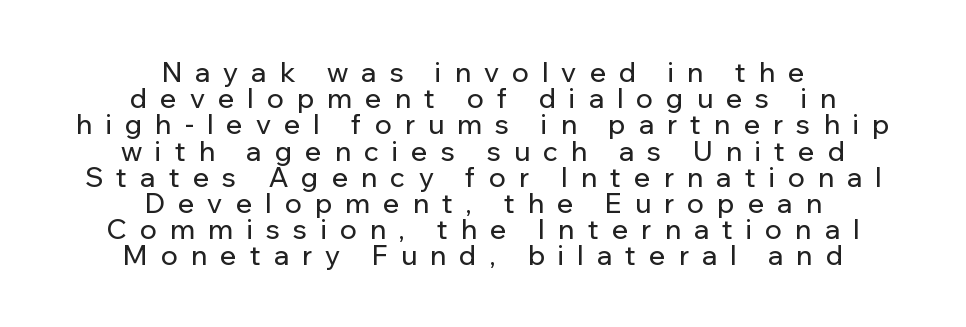
The image shows 27 px text type, upright; set centered, tight line spacing (0.97x), unusually wide letter spacing (+0.49 em), not underlined.
